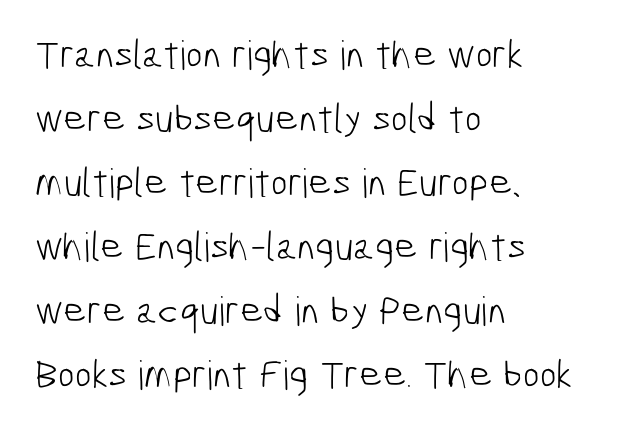
{"serif": "no", "bold": "no", "weight": "light", "width": "condensed", "stroke_contrast": "low", "x_height": "medium", "monospaced": "no", "underline": "no", "align": "left", "line_spacing": "normal", "line_spacing_ratio": 1.6, "letter_spacing": "normal", "letter_spacing_em": 0.0, "glyph_px": 40}
